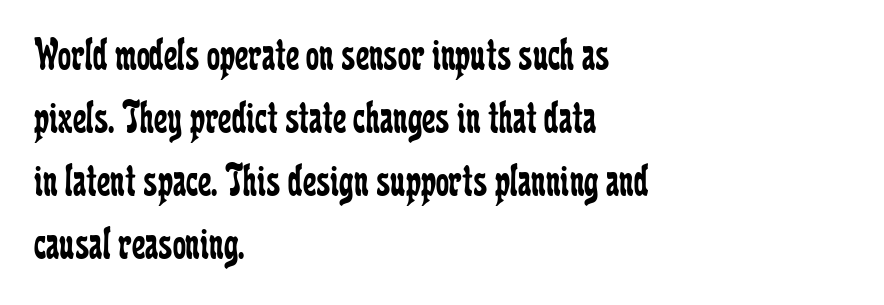
{"serif": "yes", "italic": "no", "bold": "no", "weight": "regular", "width": "condensed", "stroke_contrast": "low", "x_height": "medium", "monospaced": "no", "underline": "no", "align": "left", "line_spacing": "normal", "line_spacing_ratio": 1.34, "letter_spacing": "normal", "letter_spacing_em": 0.0, "glyph_px": 47}
